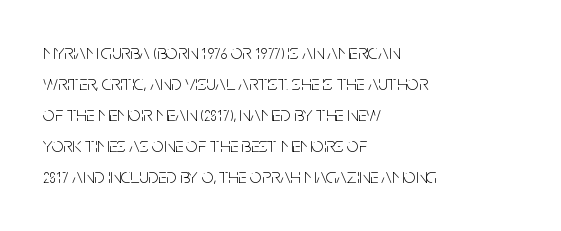
The image shows 21 px text type, upright; set left-aligned, normal line spacing (1.48x), normal letter spacing, not underlined.
